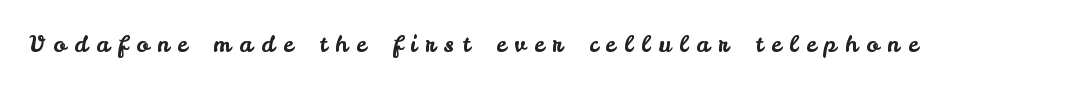
{"underline": "no", "letter_spacing": "wide", "letter_spacing_em": 0.37, "glyph_px": 23}
